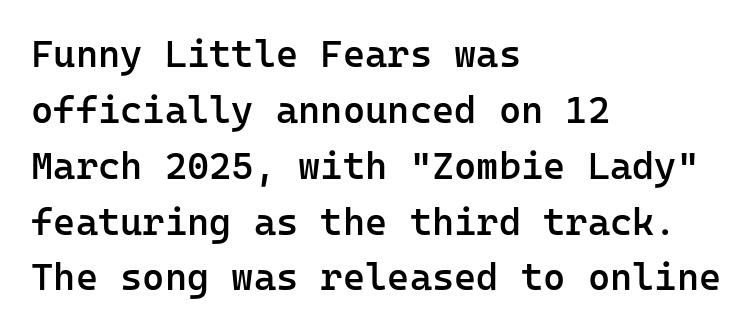
{"serif": "no", "italic": "no", "bold": "semi", "weight": "semibold", "width": "normal", "stroke_contrast": "low", "x_height": "medium", "monospaced": "yes", "underline": "no", "align": "left", "line_spacing": "normal", "line_spacing_ratio": 1.47, "letter_spacing": "normal", "letter_spacing_em": 0.0, "glyph_px": 38}
